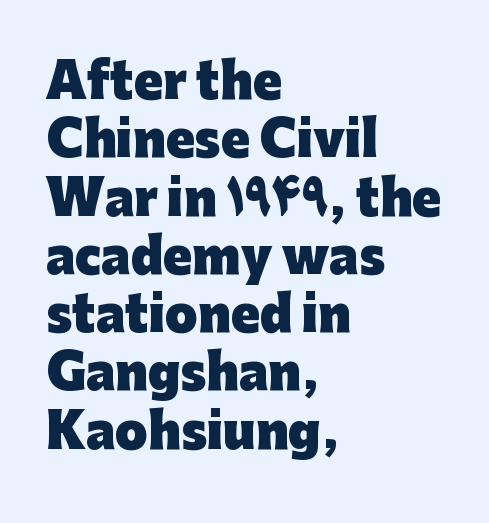
{"serif": "no", "italic": "no", "bold": "yes", "weight": "heavy", "width": "normal", "stroke_contrast": "low", "x_height": "medium", "monospaced": "no", "underline": "no", "align": "left", "line_spacing_ratio": 1.24, "letter_spacing": "normal", "letter_spacing_em": 0.0, "glyph_px": 47}
